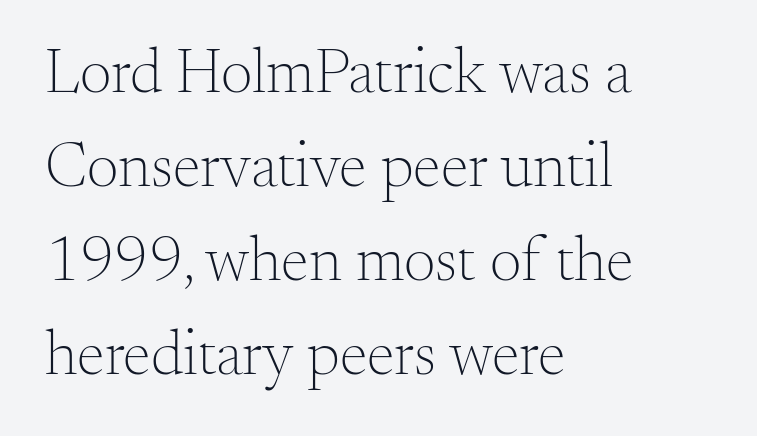
Notice how the passage keeps a crisp vertical edge on the left only. Honestly, there is no underline to notice here at all. Summary of weight: not heavy and not bold. Proportional: the letters do not fall into vertical columns.
